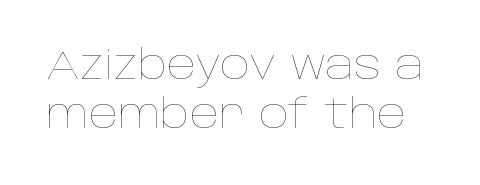
Q: Is the text bold? A: No.
Q: Is the text italic (slanted)? A: No, it is upright.
Q: Is the text underlined? A: No.
Q: Is the spacing between letters normal or unusually wide? A: Normal.
Q: Width (condensed, normal, or wide)? A: Normal.
Q: Stroke contrast? A: Low.
Q: x-height? A: Large.
Q: Monospaced? A: No.
